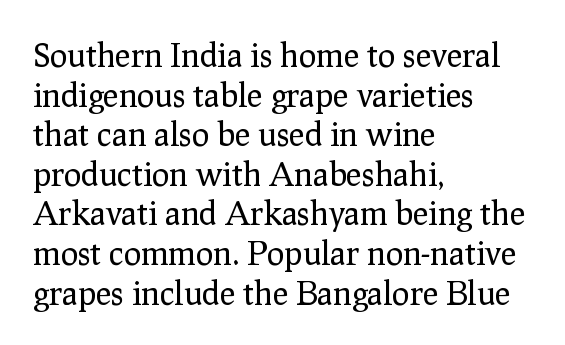
The image shows 33 px regular-weight serif type, upright; set left-aligned, line spacing 1.2x, normal letter spacing, not underlined; low stroke contrast and a medium x-height.
